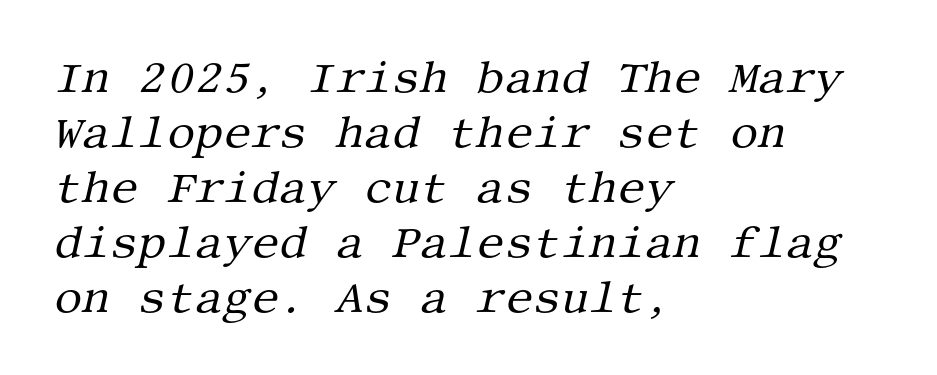
Q: Is the text bold? A: No.
Q: Is the text italic (slanted)? A: Yes, it leans right by about 13 degrees.
Q: Is the typeface a serif or a sans-serif typeface? A: Serif.
Q: Is the text underlined? A: No.
Q: How is the paragraph aligned? A: Left-aligned.
Q: Is the spacing between letters normal or unusually wide? A: Normal.
Q: Is the spacing between lines tight, normal or loose? A: Normal.
Q: Width (condensed, normal, or wide)? A: Normal.
Q: Stroke contrast? A: Medium.
Q: x-height? A: Large.
